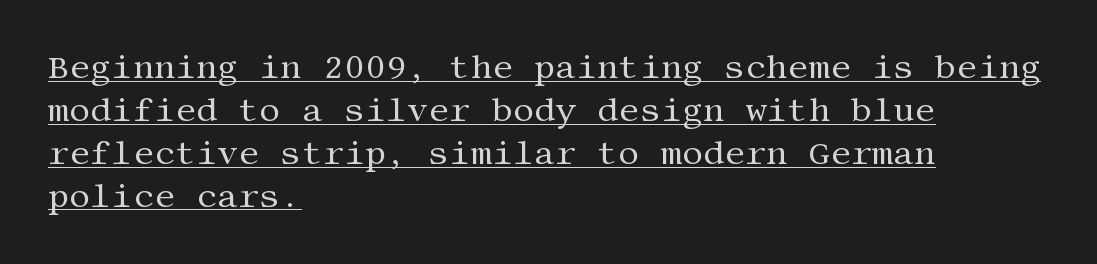
The image shows 33 px regular-weight serif type, upright; set left-aligned, normal line spacing (1.3x), normal letter spacing, underlined; medium stroke contrast and a large x-height.
